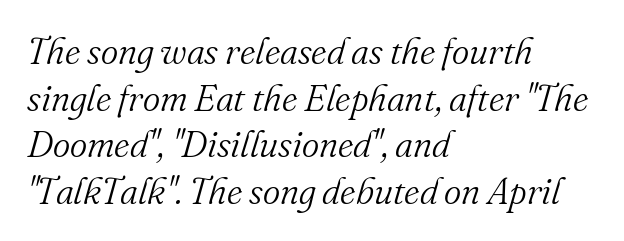
The image shows 37 px light serif type, italic (leaning right); set left-aligned, normal line spacing (1.26x), normal letter spacing, not underlined; medium stroke contrast and a small x-height.
